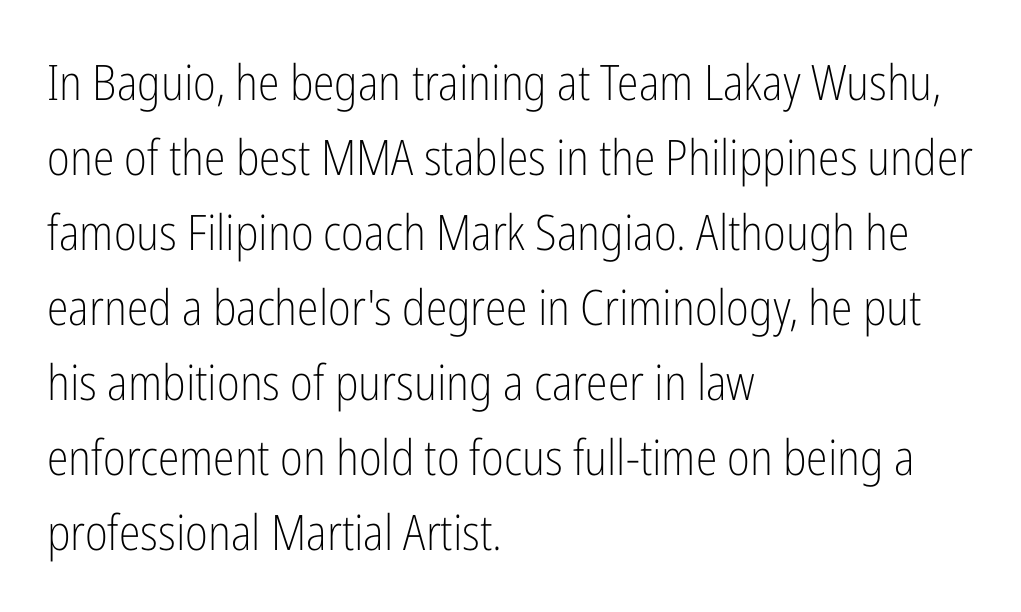
Every row of glyphs begins at an identical x-position on the left. Weight: not bold — regular or lighter. Classification — sans serif. The letters advance in unequal steps, a hallmark of proportional type. If you measured baseline to baseline, you'd find a middling distance. The zone under the glyphs is completely vacant.
